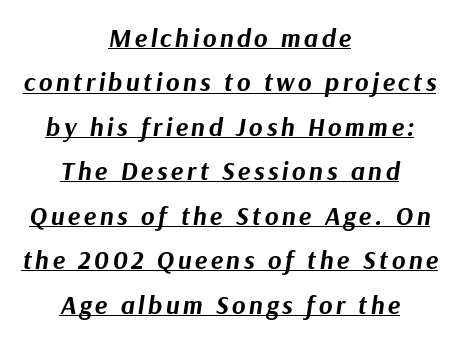
{"italic": "yes", "lean": "right", "slant_degrees": 9, "bold": "yes", "underline": "yes", "align": "center", "line_spacing_ratio": 1.71, "glyph_px": 26}
